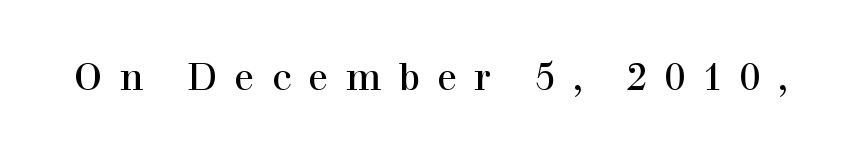
Q: Is the text bold? A: No.
Q: Is the text italic (slanted)? A: No, it is upright.
Q: Is the typeface a serif or a sans-serif typeface? A: Serif.
Q: Is the text underlined? A: No.
Q: Is the spacing between letters normal or unusually wide? A: Unusually wide.
Q: Width (condensed, normal, or wide)? A: Normal.
Q: Stroke contrast? A: High.
Q: x-height? A: Medium.
Q: Monospaced? A: No.
